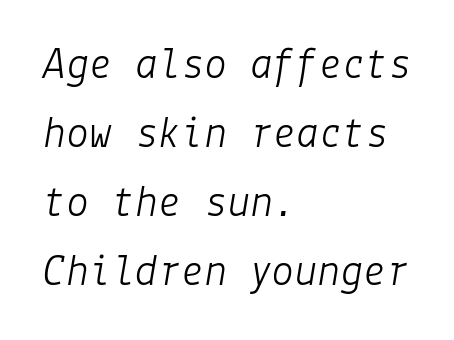
Q: Is the text bold? A: No.
Q: Is the text italic (slanted)? A: Yes, it leans right by about 9 degrees.
Q: Is the text underlined? A: No.
Q: How is the paragraph aligned? A: Left-aligned.
Q: Is the spacing between letters normal or unusually wide? A: Normal.
Q: Is the spacing between lines tight, normal or loose? A: Normal.
Q: Width (condensed, normal, or wide)? A: Normal.
Q: Stroke contrast? A: Low.
Q: x-height? A: Medium.
